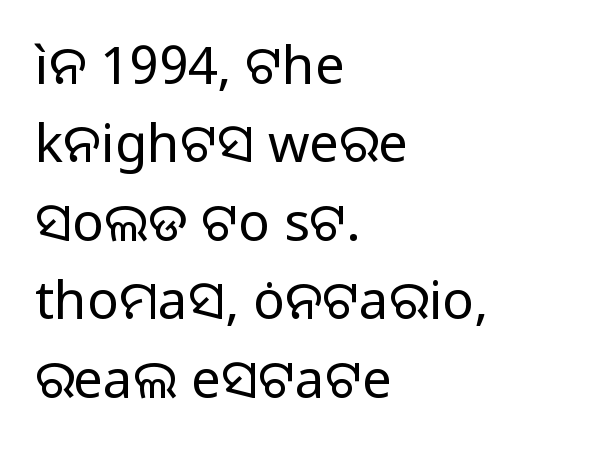
The image shows 53 px regular-weight sans-serif type, upright; set left-aligned, normal line spacing (1.48x), normal letter spacing, not underlined; low stroke contrast and a medium x-height.
